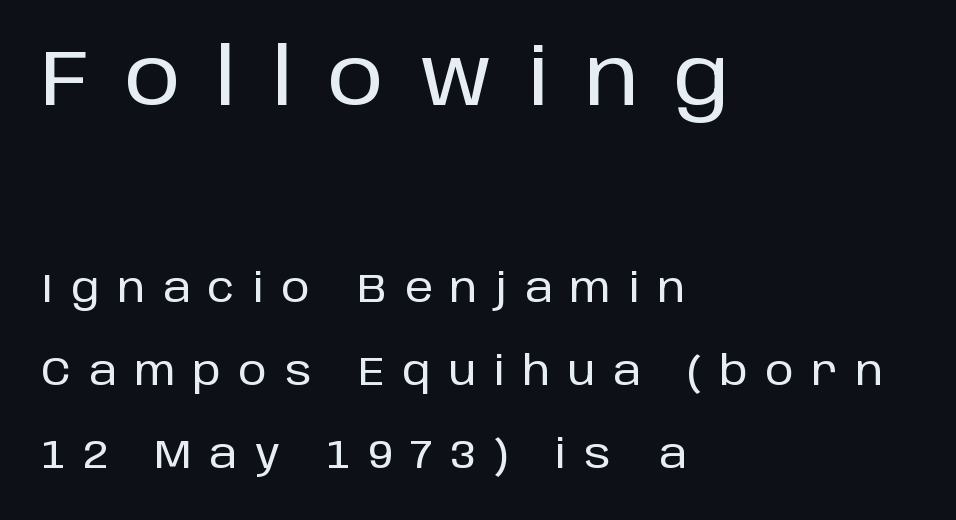
The face used here appears at its bigger size in the upper chunk. The rendering uses natural spacing where letterforms have individual widths. Quick note: underline off. A typesetter would mark this as roman, not italic.
